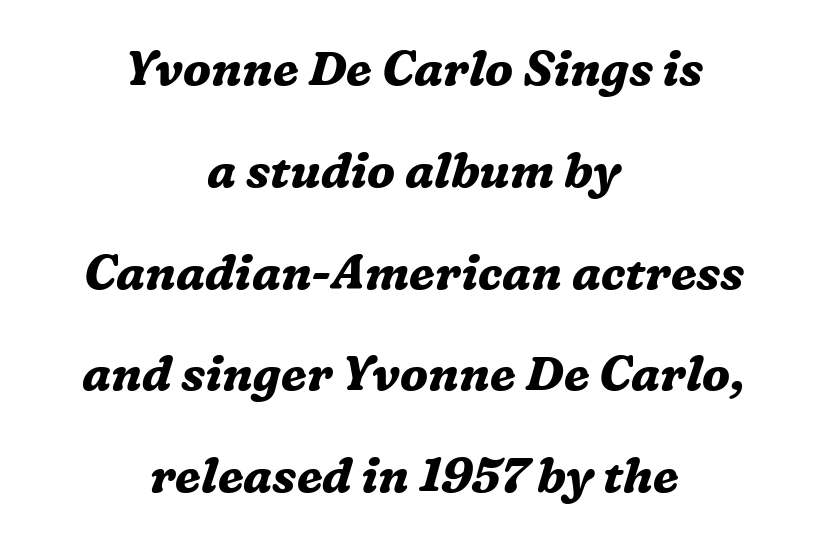
{"serif": "yes", "italic": "yes", "lean": "right", "slant_degrees": 16, "bold": "yes", "weight": "bold", "width": "normal", "stroke_contrast": "medium", "x_height": "medium", "monospaced": "no", "underline": "no", "align": "center", "line_spacing": "loose", "line_spacing_ratio": 2.12, "letter_spacing": "normal", "letter_spacing_em": 0.0, "glyph_px": 48}
